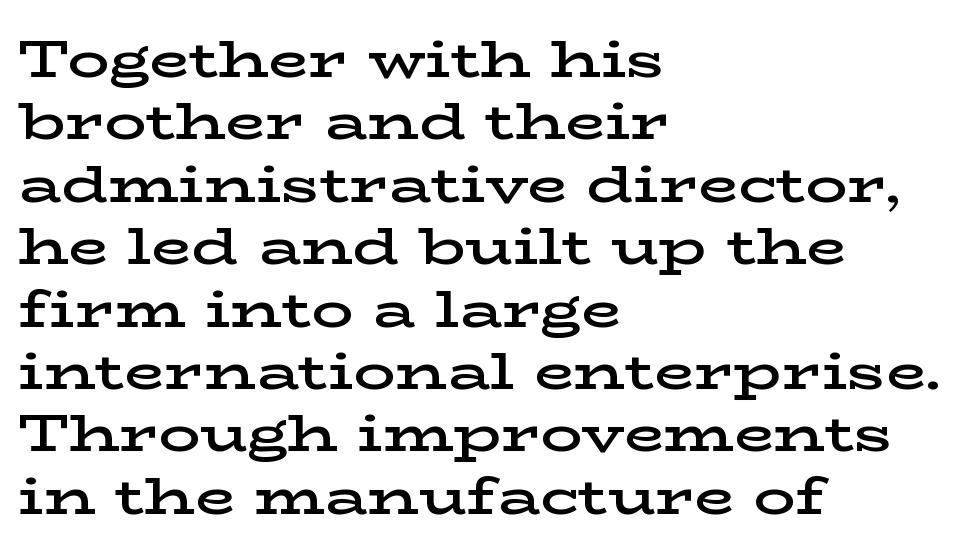
Q: Is the text bold? A: Semi-bold.
Q: Is the text italic (slanted)? A: No, it is upright.
Q: Is the typeface a serif or a sans-serif typeface? A: Serif.
Q: Is the text underlined? A: No.
Q: How is the paragraph aligned? A: Left-aligned.
Q: Is the spacing between letters normal or unusually wide? A: Normal.
Q: Width (condensed, normal, or wide)? A: Wide.
Q: Stroke contrast? A: Low.
Q: x-height? A: Medium.
Q: Monospaced? A: No.
